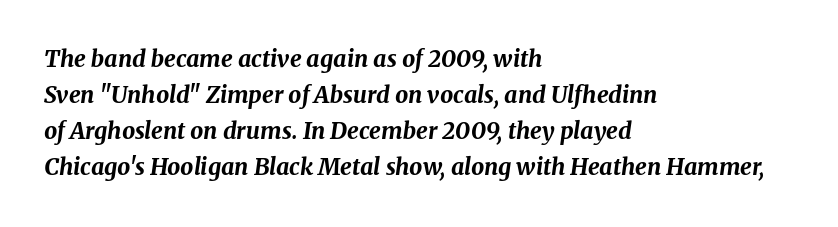
{"italic": "yes", "lean": "right", "slant_degrees": 8, "bold": "yes", "underline": "no", "align": "left", "line_spacing": "normal", "line_spacing_ratio": 1.57, "letter_spacing": "normal", "letter_spacing_em": 0.0, "glyph_px": 23}
